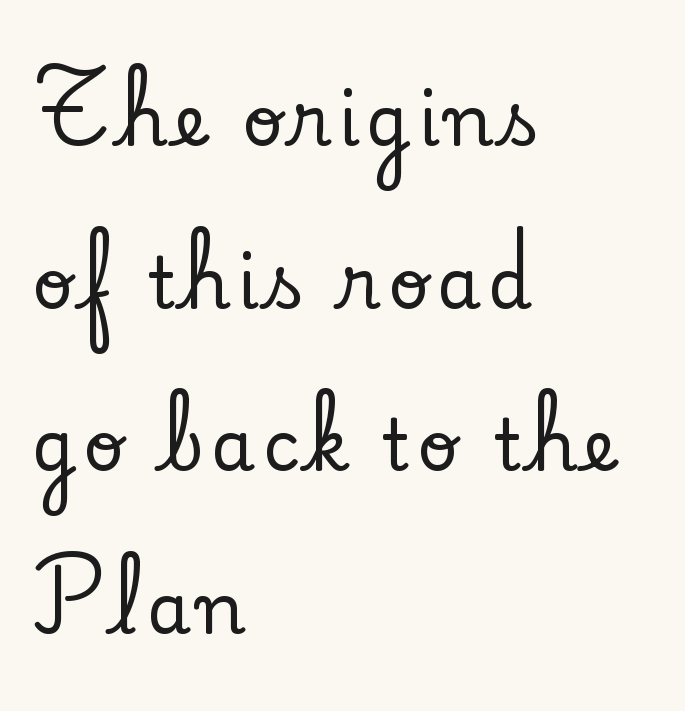
Q: Is the text italic (slanted)? A: No, it is upright.
Q: Is the typeface a serif or a sans-serif typeface? A: Serif.
Q: Is the text underlined? A: No.
Q: How is the paragraph aligned? A: Left-aligned.
Q: Is the spacing between lines tight, normal or loose? A: Loose.
Q: Width (condensed, normal, or wide)? A: Normal.
Q: Stroke contrast? A: Low.
Q: x-height? A: Small.
Q: Monospaced? A: No.
